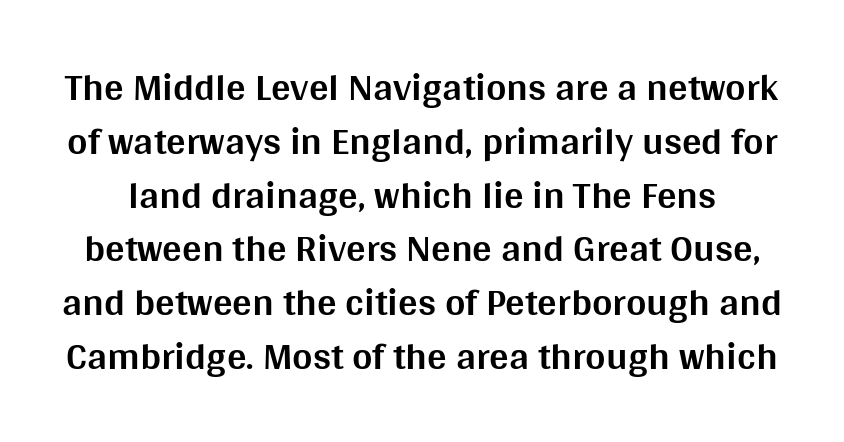
The glyphs are unaccompanied by any horizontal stroke below them. Each new line begins a customary step beneath the previous one. Italic: no, the glyphs are upright roman. These lines are rendered in a variable-pitch font. A typesetter would label this face a sans.
